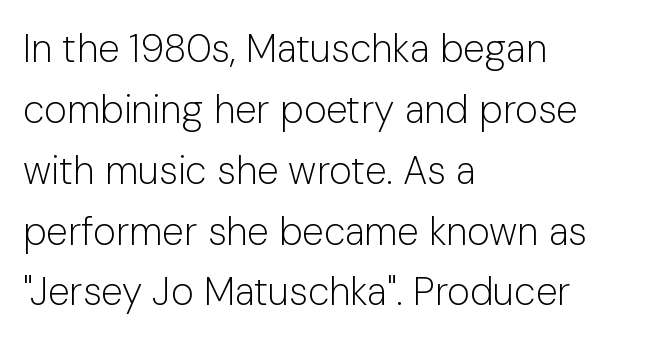
Q: Is the text bold? A: No.
Q: Is the text italic (slanted)? A: No, it is upright.
Q: Is the typeface a serif or a sans-serif typeface? A: Sans-serif.
Q: Is the text underlined? A: No.
Q: How is the paragraph aligned? A: Left-aligned.
Q: Is the spacing between letters normal or unusually wide? A: Normal.
Q: Is the spacing between lines tight, normal or loose? A: Normal.
Q: Width (condensed, normal, or wide)? A: Normal.
Q: Stroke contrast? A: Low.
Q: x-height? A: Medium.
Q: Monospaced? A: No.
